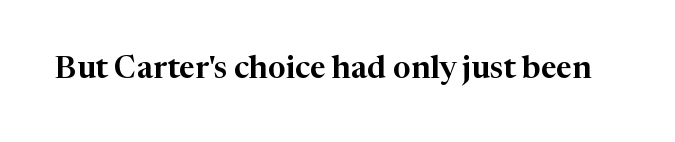
{"serif": "yes", "italic": "no", "width": "normal", "stroke_contrast": "high", "x_height": "medium", "monospaced": "no", "underline": "no", "letter_spacing": "normal", "letter_spacing_em": 0.0, "glyph_px": 31}
